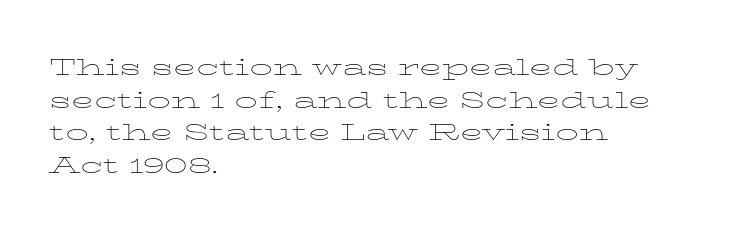
The image shows 23 px text type, upright; set left-aligned, normal line spacing (1.42x), normal letter spacing, not underlined.
